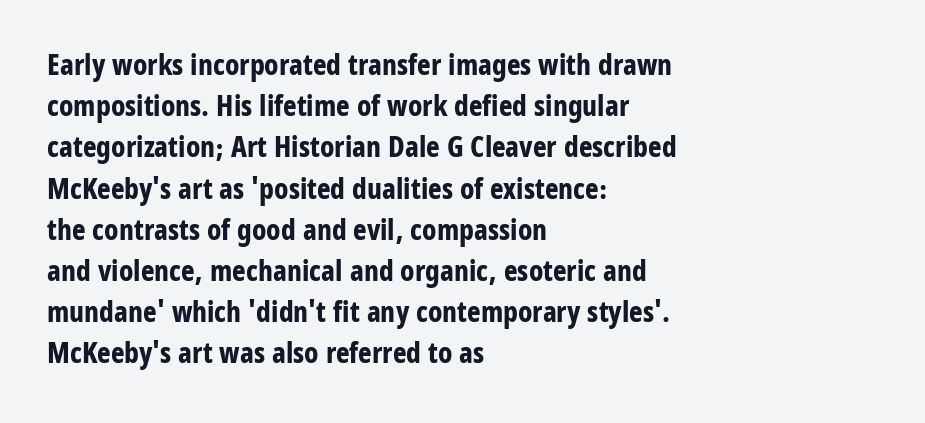
Q: Is the text bold? A: Yes.
Q: Is the text italic (slanted)? A: No, it is upright.
Q: Is the typeface a serif or a sans-serif typeface? A: Sans-serif.
Q: Is the text underlined? A: No.
Q: How is the paragraph aligned? A: Left-aligned.
Q: Is the spacing between letters normal or unusually wide? A: Normal.
Q: Is the spacing between lines tight, normal or loose? A: Normal.
Q: Width (condensed, normal, or wide)? A: Condensed.
Q: Stroke contrast? A: Low.
Q: x-height? A: Large.
Q: Monospaced? A: No.
